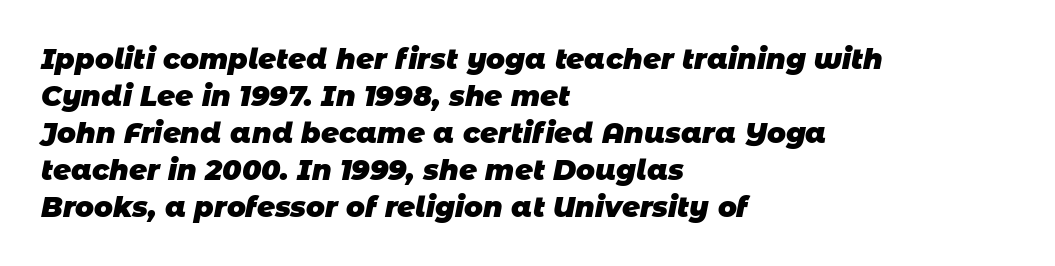
The image shows 28 px heavy sans-serif type; set left-aligned, normal line spacing (1.32x), normal letter spacing, not underlined; low stroke contrast and a large x-height.
